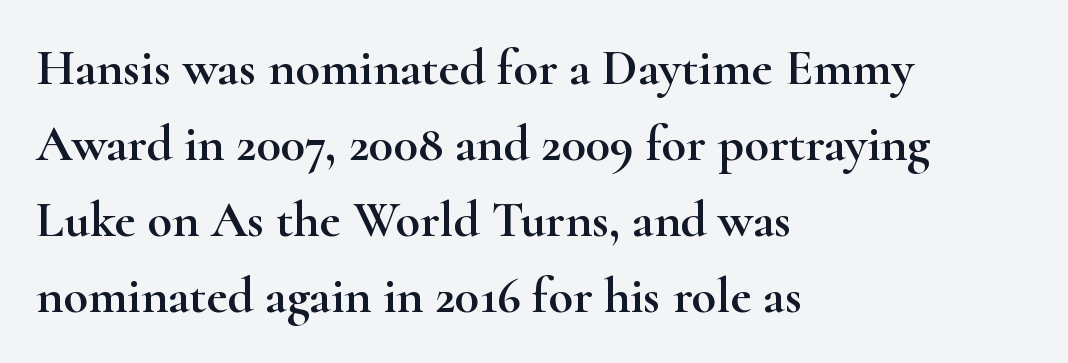
Q: Is the text italic (slanted)? A: No, it is upright.
Q: Is the typeface a serif or a sans-serif typeface? A: Serif.
Q: Is the text underlined? A: No.
Q: How is the paragraph aligned? A: Left-aligned.
Q: Is the spacing between letters normal or unusually wide? A: Normal.
Q: Is the spacing between lines tight, normal or loose? A: Normal.
Q: Width (condensed, normal, or wide)? A: Wide.
Q: Stroke contrast? A: High.
Q: x-height? A: Small.
Q: Monospaced? A: No.
